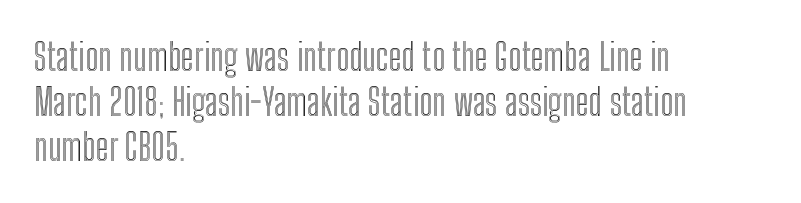
The image shows 37 px condensed type, upright; set left-aligned, line spacing 1.21x, normal letter spacing, not underlined; a medium x-height.
